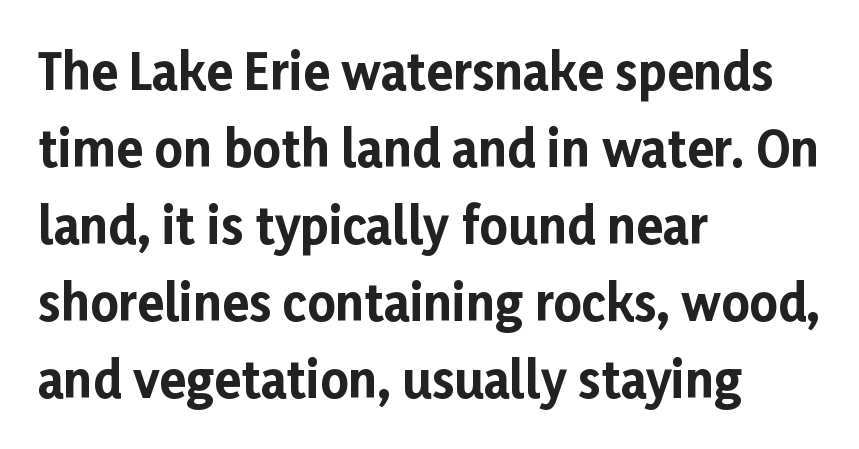
Q: Is the text bold? A: Yes.
Q: Is the text italic (slanted)? A: No, it is upright.
Q: Is the typeface a serif or a sans-serif typeface? A: Sans-serif.
Q: Is the text underlined? A: No.
Q: How is the paragraph aligned? A: Left-aligned.
Q: Is the spacing between letters normal or unusually wide? A: Normal.
Q: Is the spacing between lines tight, normal or loose? A: Normal.
Q: Width (condensed, normal, or wide)? A: Normal.
Q: Stroke contrast? A: Low.
Q: x-height? A: Medium.
Q: Monospaced? A: No.
